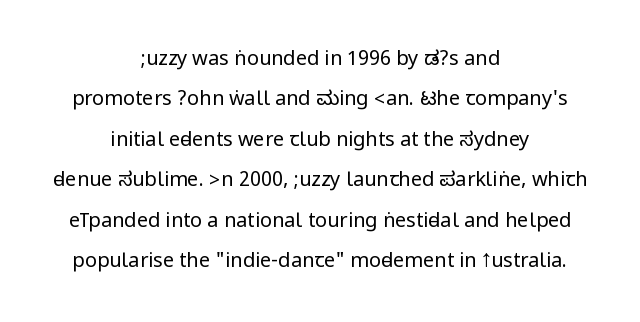
Q: Is the text bold? A: No.
Q: Is the text italic (slanted)? A: No, it is upright.
Q: Is the text underlined? A: No.
Q: How is the paragraph aligned? A: Centered.
Q: Is the spacing between letters normal or unusually wide? A: Normal.
Q: Is the spacing between lines tight, normal or loose? A: Loose.
